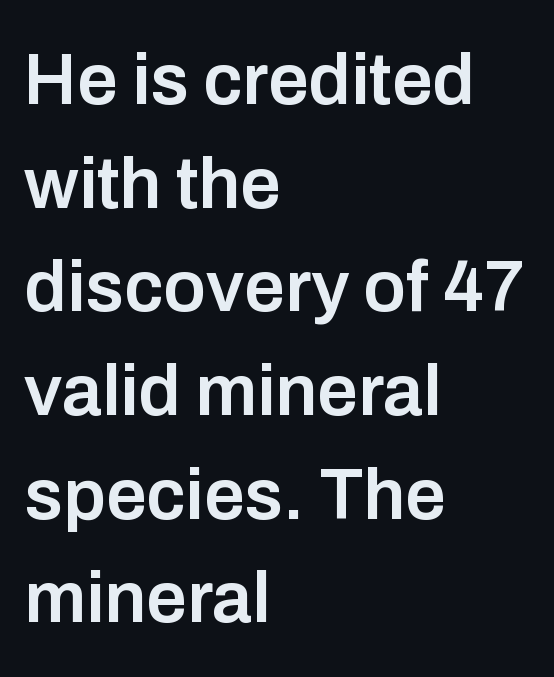
The image shows 72 px semibold sans-serif type, upright; set left-aligned, normal line spacing (1.44x), normal letter spacing, not underlined; low stroke contrast and a medium x-height.
